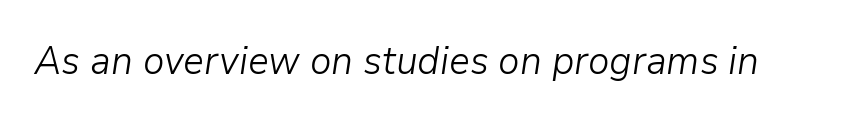
The image shows 39 px light type, italic (leaning right); set normal letter spacing, not underlined; low stroke contrast and a medium x-height.
